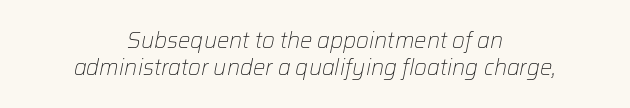
Bare-footed words on every line. When letters slant like this, we call the style italic. Look at the tracking — it's just the regular setting, nothing added. On a weight scale, this lands at 450 or below. Horizontally, the lines are justified to the midpoint only.
